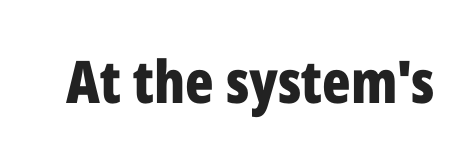
Strong, thick strokes mark this as bold type. A roman cut, with each character standing at attention. Short note: letters normally spaced. Underlining? Definitely not there. Looks like regular typesetting: each glyph gets only the width it needs. What kind of face is this? One without serifs — a sans.
